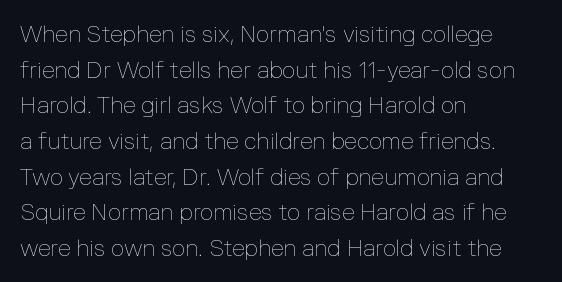
{"italic": "no", "bold": "no", "underline": "no", "align": "left", "line_spacing": "normal", "line_spacing_ratio": 1.55, "letter_spacing": "normal", "letter_spacing_em": 0.0, "glyph_px": 23}
